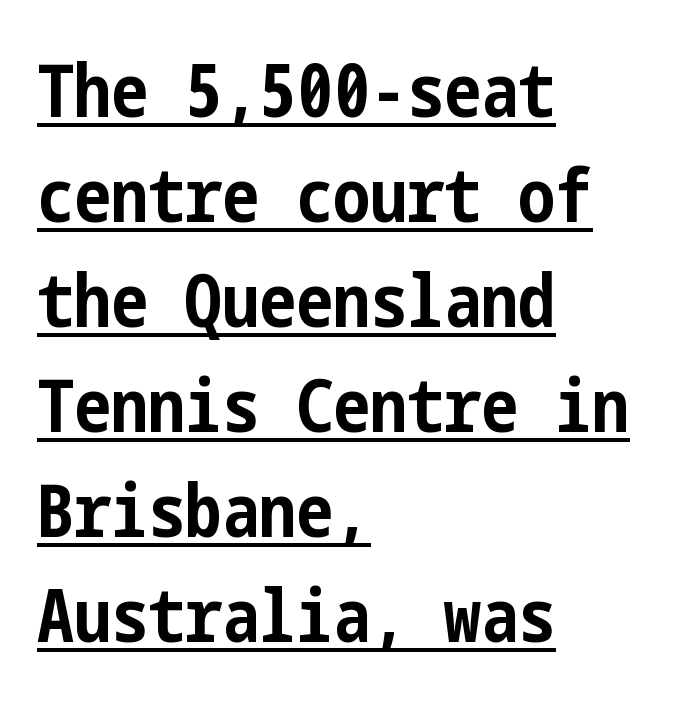
{"serif": "no", "italic": "no", "bold": "yes", "weight": "bold", "width": "condensed", "stroke_contrast": "low", "x_height": "medium", "underline": "yes", "align": "left", "line_spacing": "normal", "line_spacing_ratio": 1.42, "letter_spacing": "normal", "letter_spacing_em": 0.0, "glyph_px": 74}
